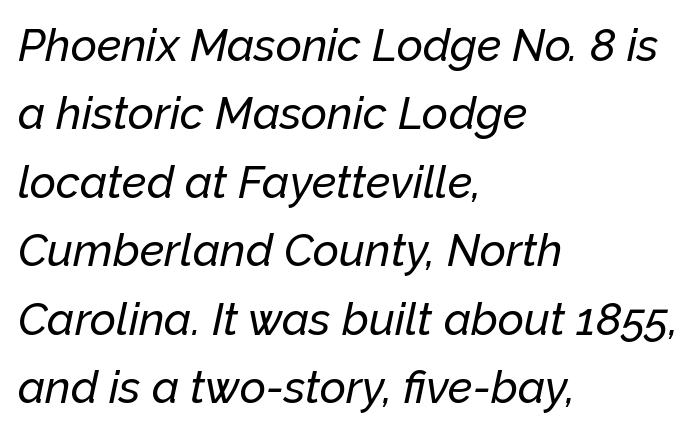
{"italic": "yes", "lean": "right", "slant_degrees": 12, "width": "normal", "stroke_contrast": "low", "x_height": "medium", "monospaced": "no", "underline": "no", "align": "left", "line_spacing": "normal", "line_spacing_ratio": 1.52, "letter_spacing": "normal", "letter_spacing_em": 0.0, "glyph_px": 45}
